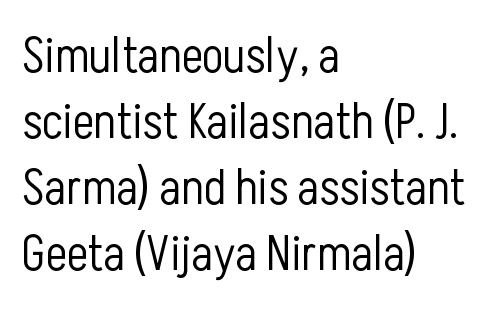
The image shows 50 px light, condensed sans-serif type, upright; set left-aligned, normal line spacing (1.32x), normal letter spacing, not underlined; low stroke contrast and a medium x-height.
